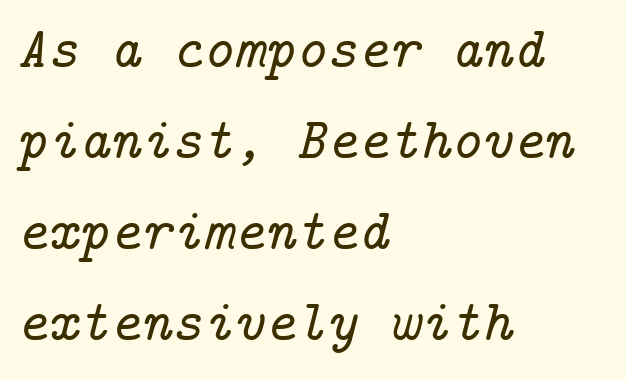
Q: Is the text italic (slanted)? A: Yes, it leans right by about 14 degrees.
Q: Is the typeface a serif or a sans-serif typeface? A: Serif.
Q: Is the text underlined? A: No.
Q: How is the paragraph aligned? A: Left-aligned.
Q: Is the spacing between letters normal or unusually wide? A: Normal.
Q: Is the spacing between lines tight, normal or loose? A: Normal.
Q: Width (condensed, normal, or wide)? A: Normal.
Q: Stroke contrast? A: Low.
Q: x-height? A: Medium.
